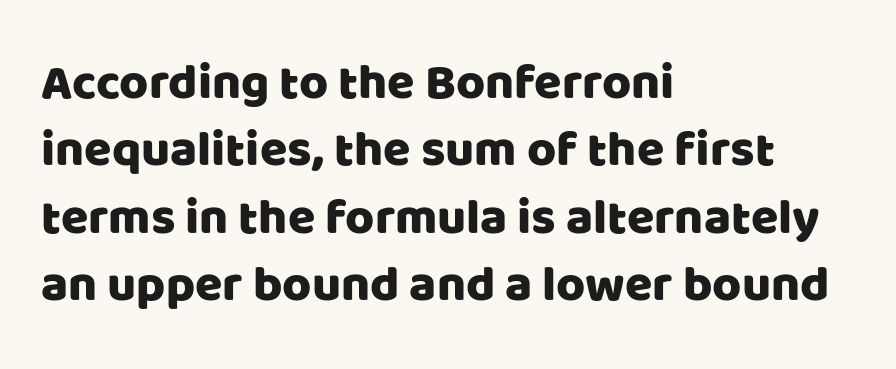
{"serif": "no", "italic": "no", "width": "normal", "stroke_contrast": "low", "x_height": "large", "monospaced": "no", "underline": "no", "align": "left", "line_spacing": "normal", "line_spacing_ratio": 1.35, "letter_spacing": "normal", "letter_spacing_em": 0.0, "glyph_px": 50}
